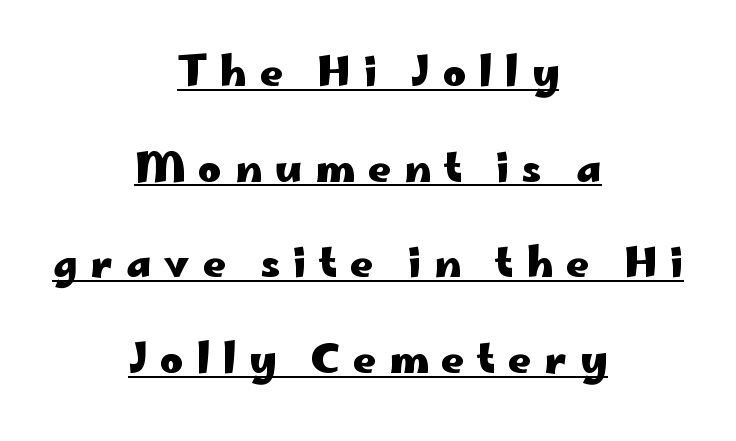
Q: Is the text bold? A: Yes.
Q: Is the text italic (slanted)? A: No, it is upright.
Q: Is the typeface a serif or a sans-serif typeface? A: Sans-serif.
Q: Is the text underlined? A: Yes.
Q: How is the paragraph aligned? A: Centered.
Q: Is the spacing between letters normal or unusually wide? A: Unusually wide.
Q: Is the spacing between lines tight, normal or loose? A: Loose.
Q: Width (condensed, normal, or wide)? A: Wide.
Q: Stroke contrast? A: Low.
Q: x-height? A: Small.
Q: Monospaced? A: No.
